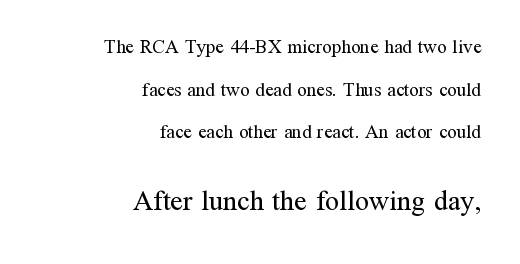
{"serif": "yes", "italic": "no", "bold": "no", "weight": "regular", "width": "normal", "stroke_contrast": "medium", "x_height": "medium", "monospaced": "no", "underline": "no", "align": "right", "line_spacing": "loose", "line_spacing_ratio": 2.24, "letter_spacing": "normal", "letter_spacing_em": 0.0, "larger_block": "second", "size_ratio": 1.47, "glyph_px": 28}
